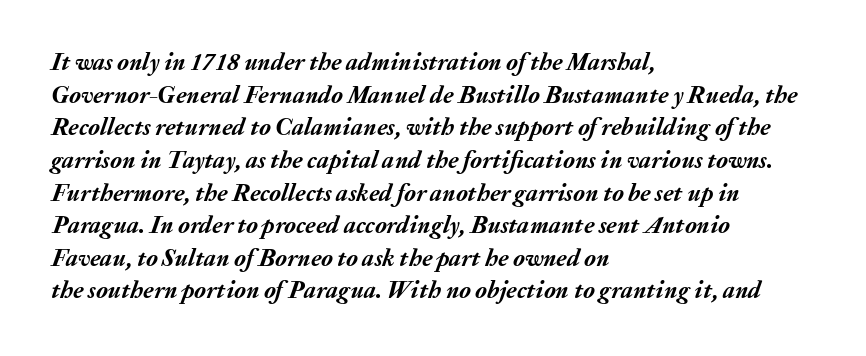
{"italic": "yes", "lean": "right", "slant_degrees": 20, "bold": "yes", "underline": "no", "align": "left", "line_spacing": "normal", "line_spacing_ratio": 1.36, "letter_spacing": "normal", "letter_spacing_em": 0.0, "glyph_px": 24}
